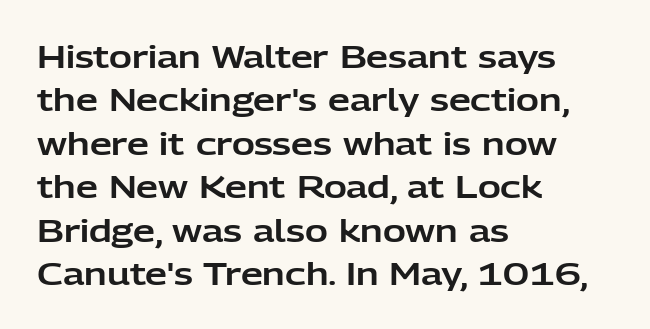
A roman cut, with each character standing at attention. The paragraph shown leans on its left margin. Check the space under the baseline: it is left empty. The face used here is proportionally spaced, like ordinary book or web type. The face used here is rendered with its standard letterfit. Compared with typical paragraphs, the rows here are spaced about the same.
